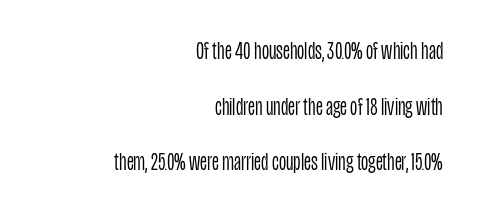
The image shows 25 px text type, upright; set right-aligned, loose line spacing (2.23x), normal letter spacing, not underlined.
